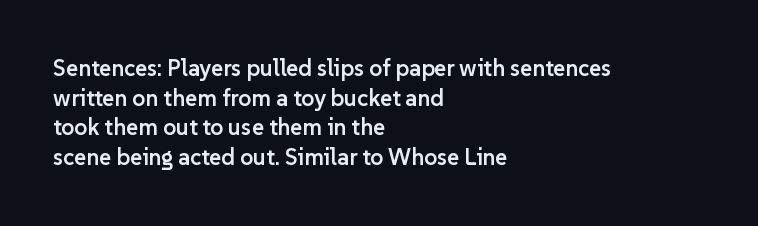
The image shows 23 px text type, upright; set left-aligned, normal line spacing (1.29x), normal letter spacing, not underlined.
